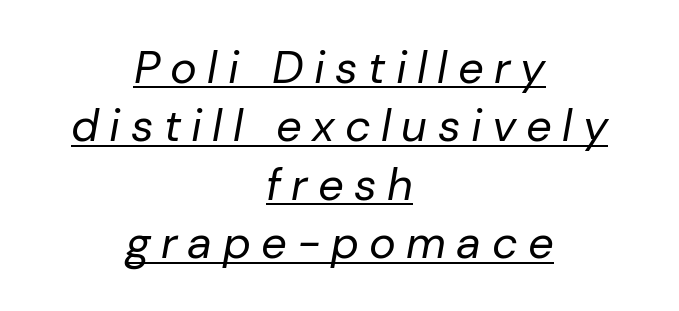
The image shows 45 px regular-weight type, italic (leaning right); set centered, normal line spacing (1.3x), unusually wide letter spacing (+0.23 em), underlined; low stroke contrast and a medium x-height.
